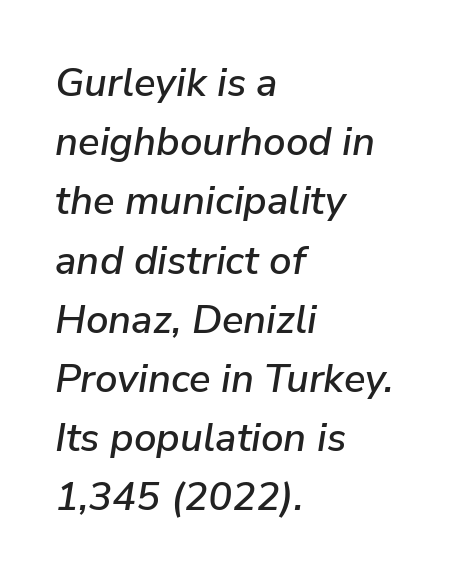
{"italic": "yes", "lean": "right", "slant_degrees": 9, "width": "normal", "stroke_contrast": "low", "x_height": "medium", "monospaced": "no", "underline": "no", "align": "left", "line_spacing": "normal", "line_spacing_ratio": 1.48, "letter_spacing": "normal", "letter_spacing_em": 0.0, "glyph_px": 40}
